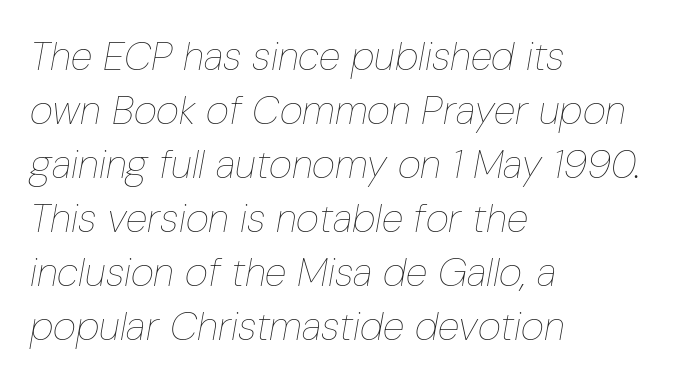
The passage shown is not bold in any degree. The strip under each line holds only bare page. The passage shown leans; its letterforms are oblique. This sample has the flowing, uneven cadence of proportional lettering.
